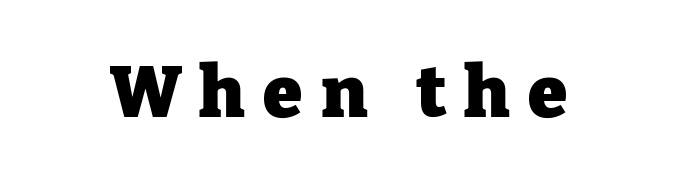
Q: Is the text bold? A: Yes.
Q: Is the text italic (slanted)? A: No, it is upright.
Q: Is the typeface a serif or a sans-serif typeface? A: Serif.
Q: Is the text underlined? A: No.
Q: Is the spacing between letters normal or unusually wide? A: Unusually wide.
Q: Width (condensed, normal, or wide)? A: Normal.
Q: Stroke contrast? A: Low.
Q: x-height? A: Medium.
Q: Monospaced? A: No.
